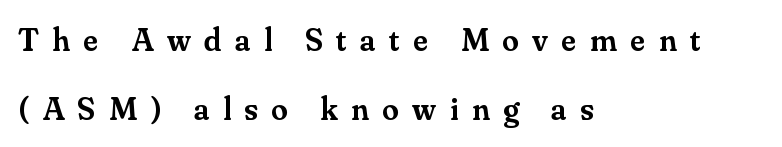
The image shows 33 px semibold serif type, upright; set left-aligned, loose line spacing (2.08x), unusually wide letter spacing (+0.41 em), not underlined; medium stroke contrast and a small x-height.
